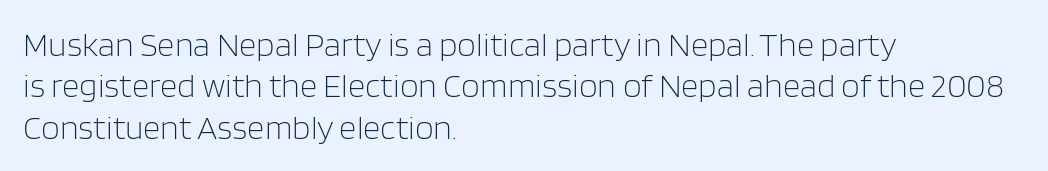
{"serif": "no", "italic": "no", "bold": "no", "weight": "light", "width": "normal", "stroke_contrast": "low", "x_height": "large", "monospaced": "no", "underline": "no", "align": "left", "line_spacing_ratio": 1.22, "letter_spacing": "normal", "letter_spacing_em": 0.0, "glyph_px": 34}
